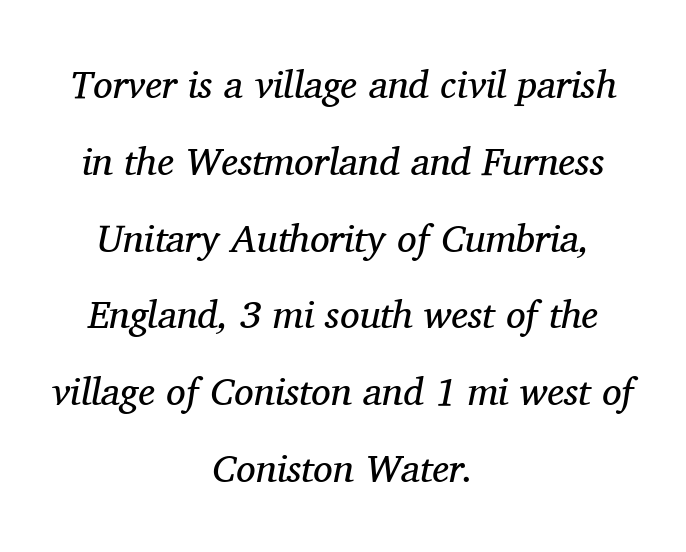
The image shows 39 px regular-weight serif type, italic (leaning right); set centered, loose line spacing (1.97x), normal letter spacing, not underlined; medium stroke contrast and a medium x-height.
